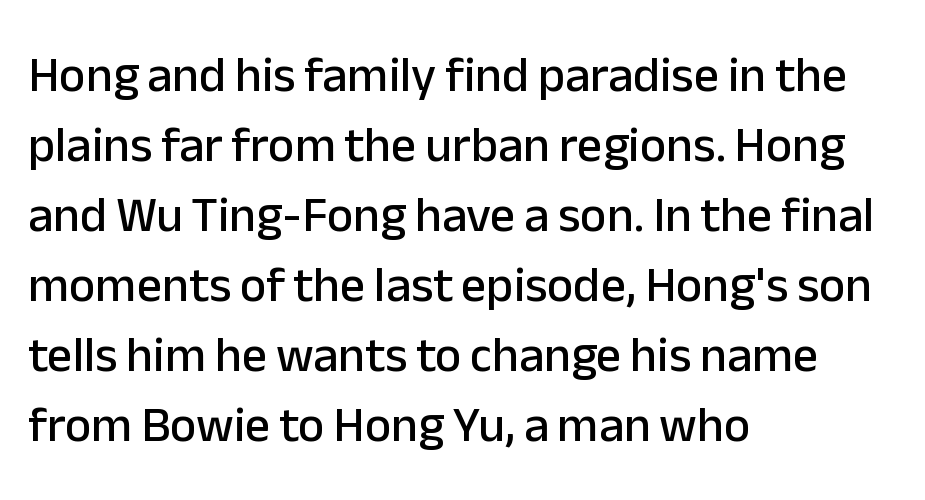
The text was rendered using a sans face with plain stroke endings. The tracking reads as untouched default to a designer's eye. Rows of type keep a routine distance in the vertical direction. A roman cut, with each character standing at attention. Here the designer chose a conventional face with non-uniform glyph widths.
